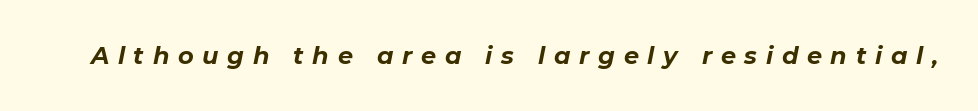
{"italic": "yes", "lean": "right", "slant_degrees": 11, "bold": "yes", "underline": "no", "letter_spacing": "wide", "letter_spacing_em": 0.36, "glyph_px": 24}
